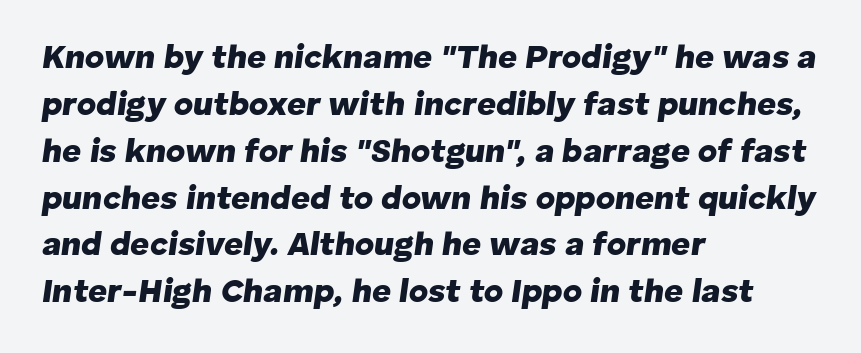
Q: Is the text bold? A: Yes.
Q: Is the text italic (slanted)? A: Yes, it leans right by about 8 degrees.
Q: Is the text underlined? A: No.
Q: How is the paragraph aligned? A: Left-aligned.
Q: Is the spacing between letters normal or unusually wide? A: Normal.
Q: Is the spacing between lines tight, normal or loose? A: Normal.
Q: Width (condensed, normal, or wide)? A: Normal.
Q: Stroke contrast? A: Low.
Q: x-height? A: Medium.
Q: Monospaced? A: No.
